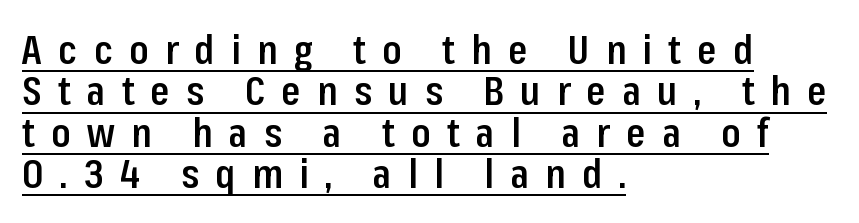
The image shows 39 px semibold, condensed sans-serif type, upright; set left-aligned, tight line spacing (1.06x), unusually wide letter spacing (+0.42 em), underlined; low stroke contrast and a medium x-height.
